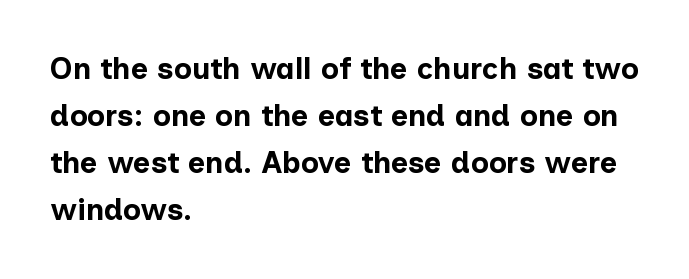
The image shows 30 px bold sans-serif type, upright; set left-aligned, normal line spacing (1.57x), normal letter spacing, not underlined; low stroke contrast and a medium x-height.
